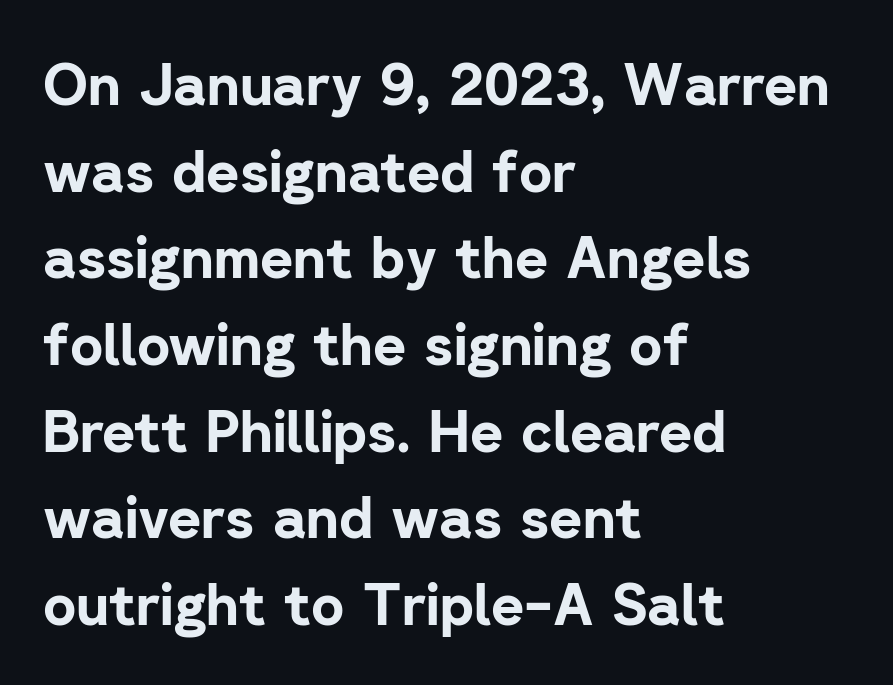
The image shows 57 px bold sans-serif type, upright; set left-aligned, normal line spacing (1.52x), normal letter spacing, not underlined; low stroke contrast and a medium x-height.
